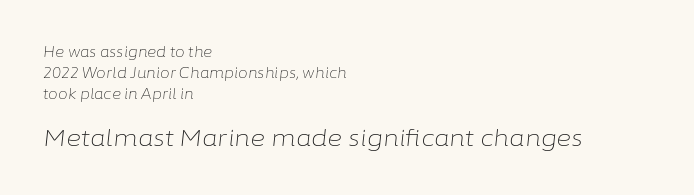
{"italic": "yes", "lean": "right", "slant_degrees": 6, "bold": "no", "underline": "no", "align": "left", "line_spacing": "normal", "line_spacing_ratio": 1.49, "letter_spacing": "normal", "letter_spacing_em": 0.0, "larger_block": "second", "size_ratio": 1.64, "glyph_px": 23}
